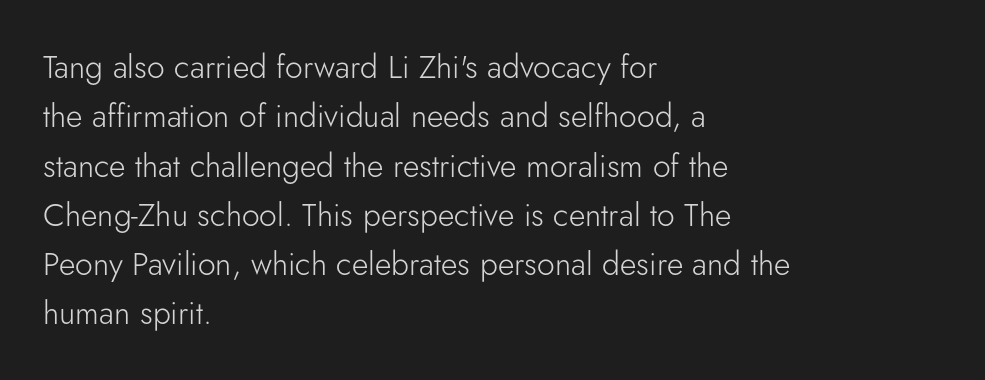
Is this a fixed-width face? No — the glyphs have proportional, varying widths. Serifs: no, the terminals of the letterforms are clean. Tall strokes in this sample are plumb rather than angled. Stems and bowls with no extra thickness — not bold.
